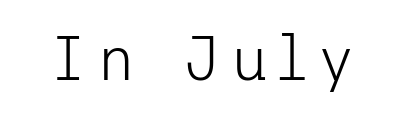
The image shows 62 px light sans-serif type, upright; set not underlined; low stroke contrast and a medium x-height.
